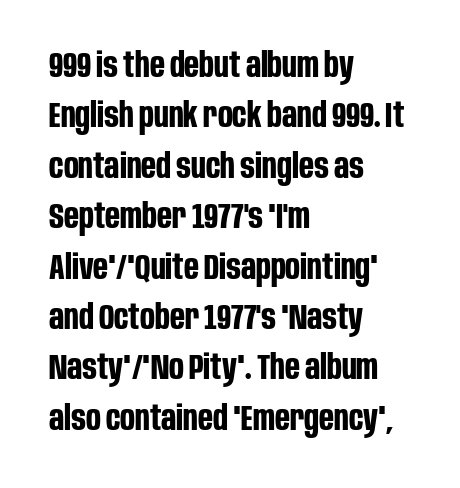
The image shows 35 px bold, condensed sans-serif type, upright; set left-aligned, normal line spacing (1.44x), normal letter spacing, not underlined; low stroke contrast and a large x-height.
